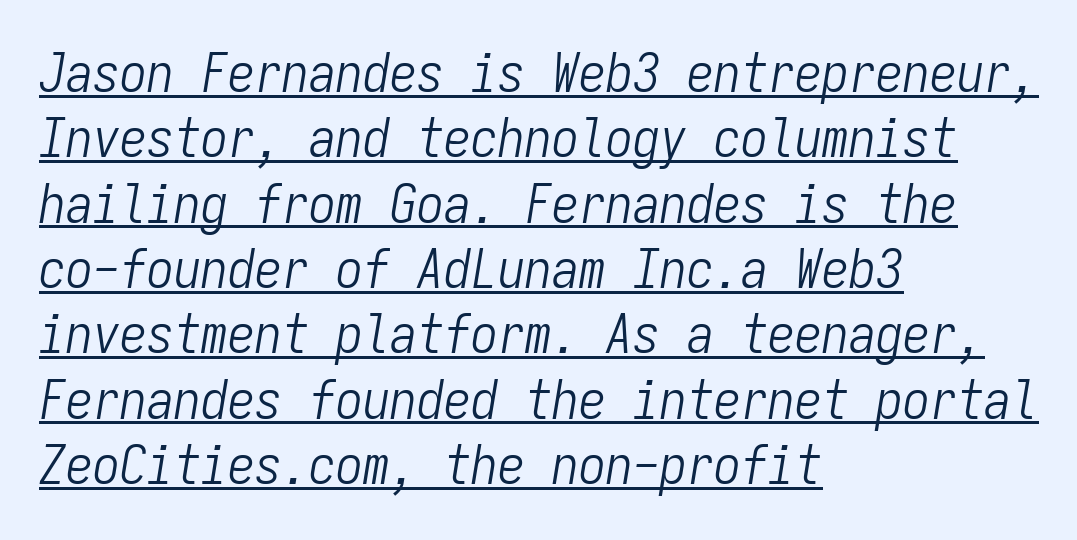
Q: Is the text bold? A: No.
Q: Is the text italic (slanted)? A: Yes, it leans right by about 9 degrees.
Q: Is the text underlined? A: Yes.
Q: How is the paragraph aligned? A: Left-aligned.
Q: Is the spacing between letters normal or unusually wide? A: Normal.
Q: Width (condensed, normal, or wide)? A: Condensed.
Q: Stroke contrast? A: Low.
Q: x-height? A: Medium.
Q: Monospaced? A: Yes.
